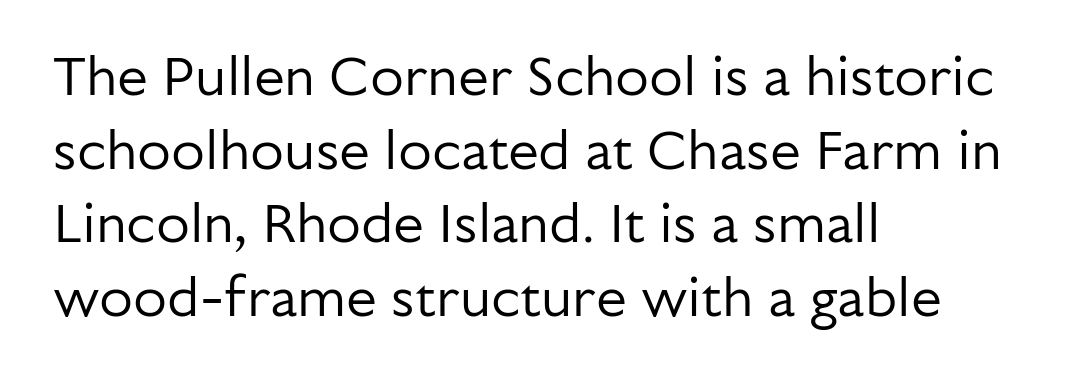
The image shows 55 px regular-weight sans-serif type, upright; set left-aligned, normal line spacing (1.34x), normal letter spacing, not underlined; low stroke contrast and a medium x-height.
